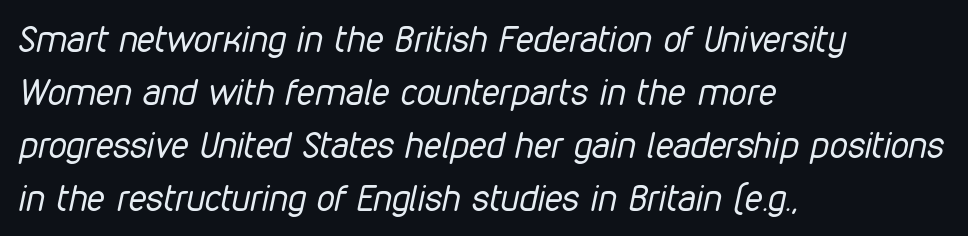
Q: Is the text bold? A: No.
Q: Is the text italic (slanted)? A: Yes, it leans right by about 12 degrees.
Q: Is the text underlined? A: No.
Q: How is the paragraph aligned? A: Left-aligned.
Q: Is the spacing between letters normal or unusually wide? A: Normal.
Q: Is the spacing between lines tight, normal or loose? A: Normal.
Q: Width (condensed, normal, or wide)? A: Condensed.
Q: Stroke contrast? A: Low.
Q: x-height? A: Medium.
Q: Monospaced? A: No.
